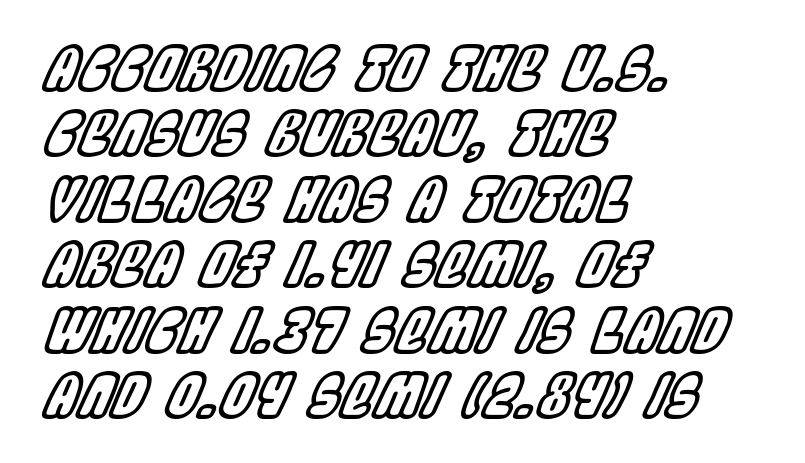
The image shows 60 px condensed type, italic (leaning right); set left-aligned, tight line spacing (1.09x), normal letter spacing, not underlined; a large x-height.
